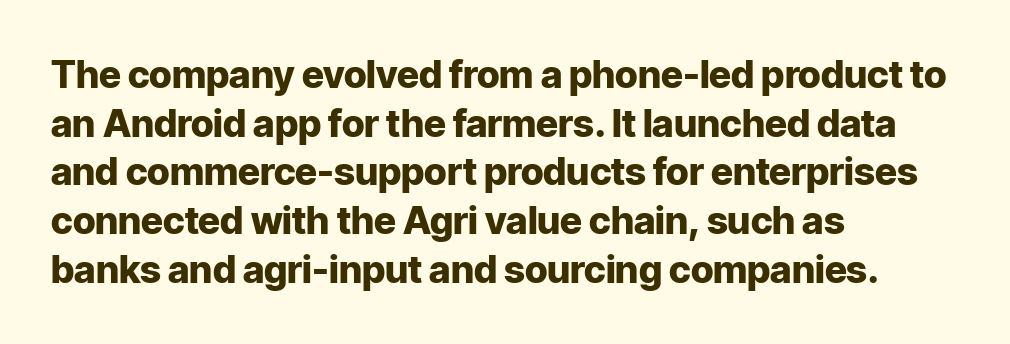
The image shows 38 px heavy sans-serif type, upright; set left-aligned, normal line spacing (1.28x), normal letter spacing, not underlined; low stroke contrast and a medium x-height.
